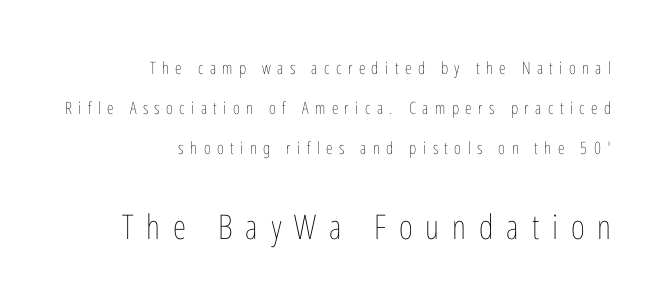
{"italic": "no", "bold": "no", "weight": "thin", "width": "condensed", "stroke_contrast": "low", "x_height": "medium", "monospaced": "no", "underline": "no", "align": "right", "line_spacing": "loose", "line_spacing_ratio": 2.35, "letter_spacing": "wide", "letter_spacing_em": 0.38, "larger_block": "second", "size_ratio": 2.0, "glyph_px": 34}
